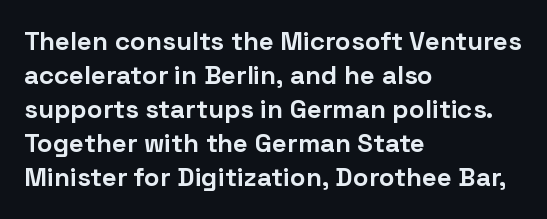
Q: Is the text bold? A: Yes.
Q: Is the text italic (slanted)? A: No, it is upright.
Q: Is the text underlined? A: No.
Q: How is the paragraph aligned? A: Left-aligned.
Q: Is the spacing between letters normal or unusually wide? A: Normal.
Q: Is the spacing between lines tight, normal or loose? A: Normal.
